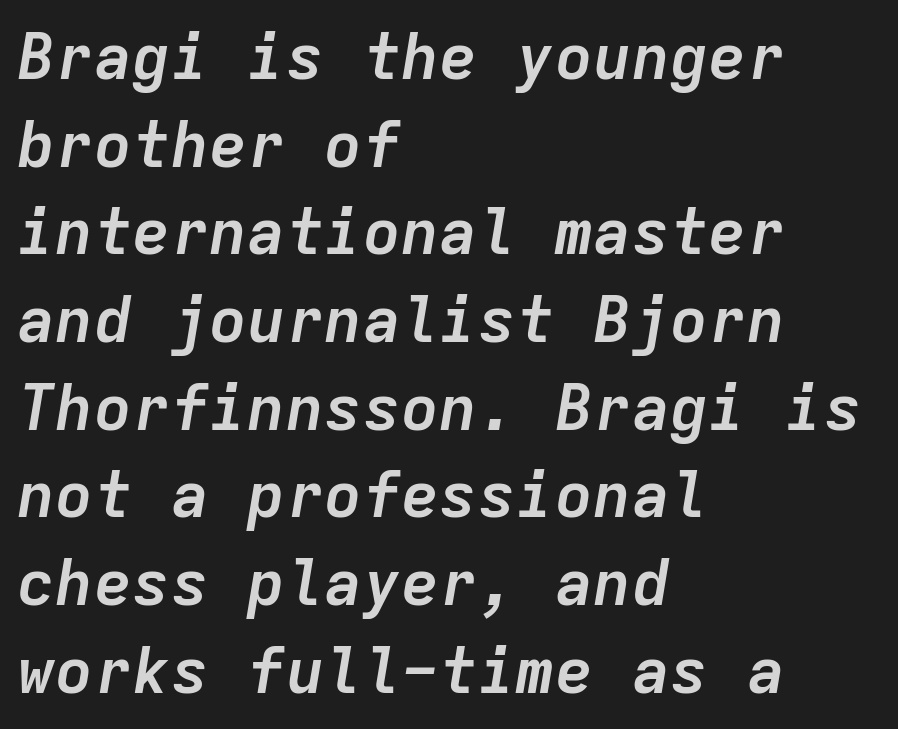
The image shows 64 px semibold type, italic (leaning right), monospaced; set left-aligned, normal line spacing (1.37x), normal letter spacing, not underlined; low stroke contrast and a medium x-height.
